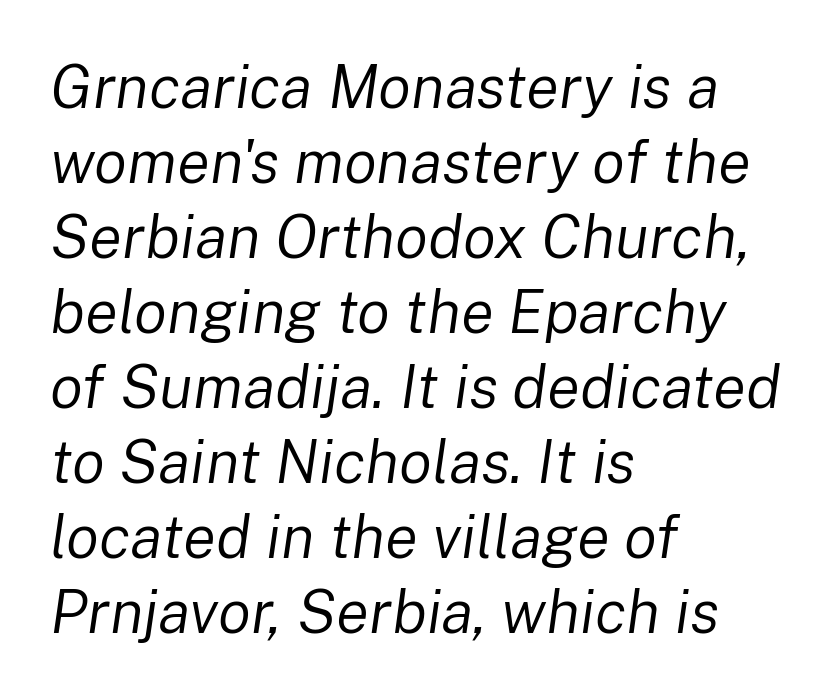
Each word holds together tightly as a unit, with standard inter-letter gaps. Varying glyph widths throughout — classic text-font behaviour. Where is the straight margin? On the left. No chunkiness to these letters — they're not bold. If you drew a line through each stem, it would be angled. The words here are not underlined.
